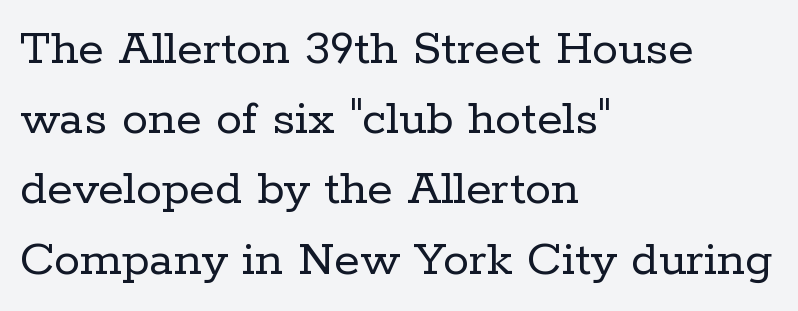
Q: Is the text bold? A: No.
Q: Is the text italic (slanted)? A: No, it is upright.
Q: Is the typeface a serif or a sans-serif typeface? A: Serif.
Q: Is the text underlined? A: No.
Q: How is the paragraph aligned? A: Left-aligned.
Q: Is the spacing between letters normal or unusually wide? A: Normal.
Q: Is the spacing between lines tight, normal or loose? A: Normal.
Q: Width (condensed, normal, or wide)? A: Normal.
Q: Stroke contrast? A: Low.
Q: x-height? A: Medium.
Q: Monospaced? A: No.
